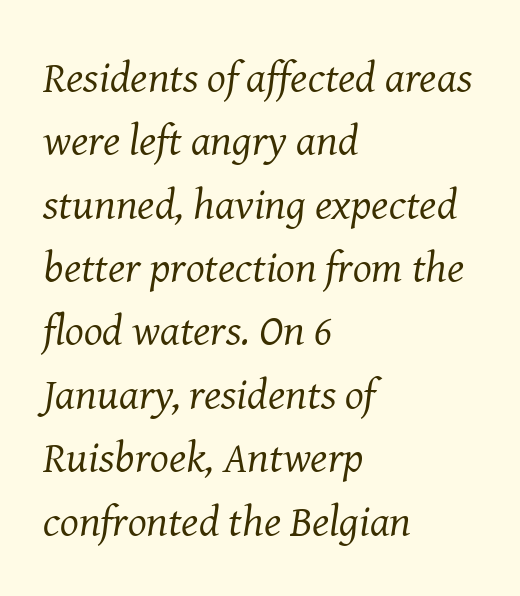
Visually the block forms a straight wall on the left and a jagged coastline on the right. A bare baseline throughout the passage. Leading matches the norm, producing a regular column. The font's italic variant was chosen for this text. How are the letters spaced? Ordinarily, with no added tracking.
